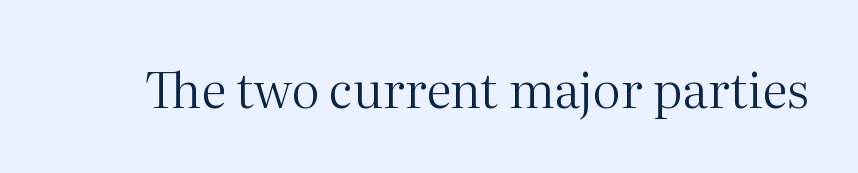
Glyph-to-glyph distance matches everyday printed text. The specimen reads as upright at a glance. The weight tops out at a normal text grade. Serif or sans? Serif — the stroke terminals have little feet. Here the designer chose a conventional face with non-uniform glyph widths.
